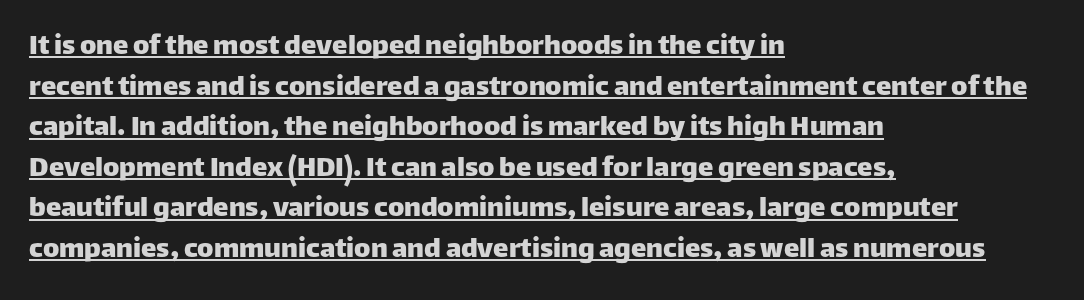
The image shows 31 px sans-serif type, upright; set left-aligned, normal line spacing (1.31x), normal letter spacing, underlined; low stroke contrast and a large x-height.
